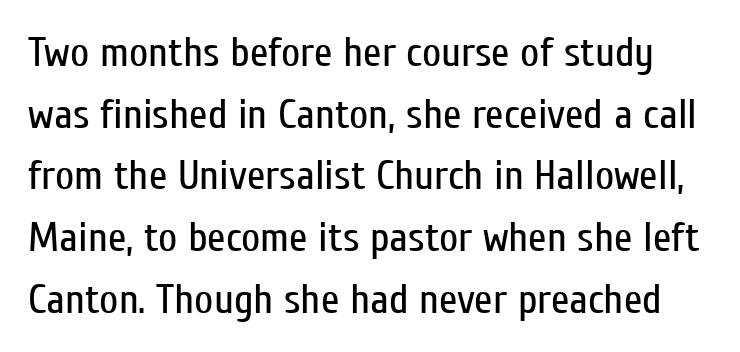
{"serif": "no", "italic": "no", "bold": "no", "weight": "regular", "width": "condensed", "stroke_contrast": "low", "x_height": "medium", "monospaced": "no", "underline": "no", "line_spacing": "normal", "line_spacing_ratio": 1.47, "letter_spacing": "normal", "letter_spacing_em": 0.0, "glyph_px": 42}
